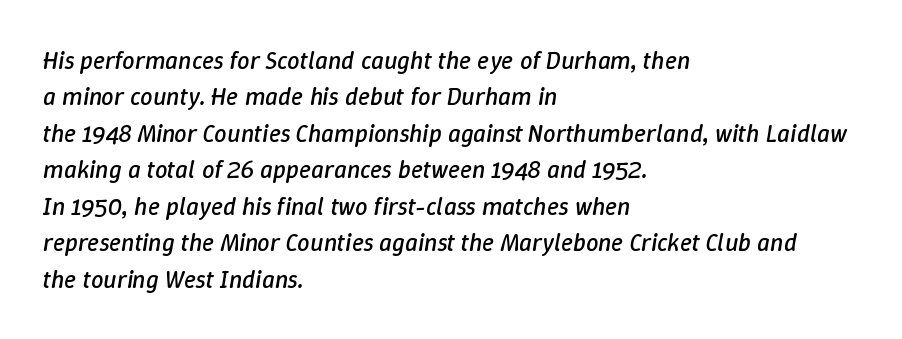
Q: Is the text bold? A: No.
Q: Is the text italic (slanted)? A: Yes, it leans right by about 9 degrees.
Q: Is the text underlined? A: No.
Q: How is the paragraph aligned? A: Left-aligned.
Q: Is the spacing between letters normal or unusually wide? A: Normal.
Q: Is the spacing between lines tight, normal or loose? A: Normal.
